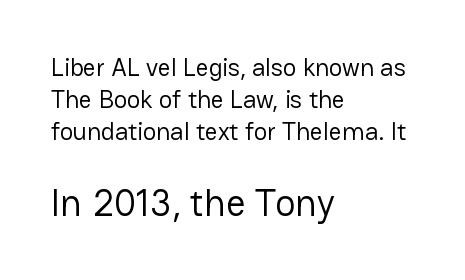
The image shows 38 px regular-weight sans-serif type, upright; set left-aligned, normal line spacing (1.29x), normal letter spacing, not underlined; the second (bottom) block is 1.52x larger; low stroke contrast and a medium x-height.
